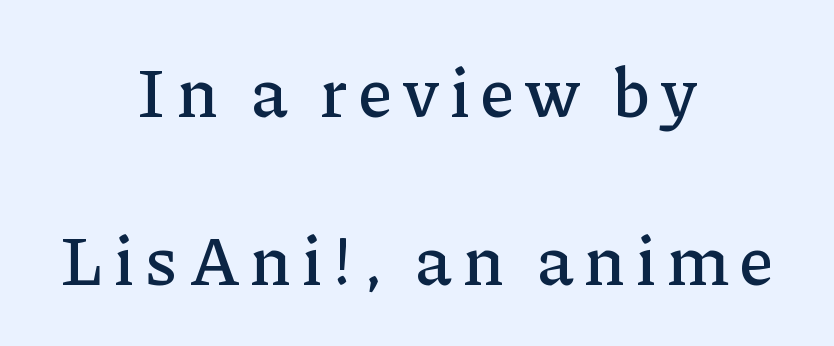
These lines were composed using upright roman letters. A centered setting, common on invitations and titles, is used for this passage. Vertically, the passage feels expansive, rows floating well apart. Varying glyph widths throughout — classic text-font behaviour. Any mark beneath the type? The region is blank.
